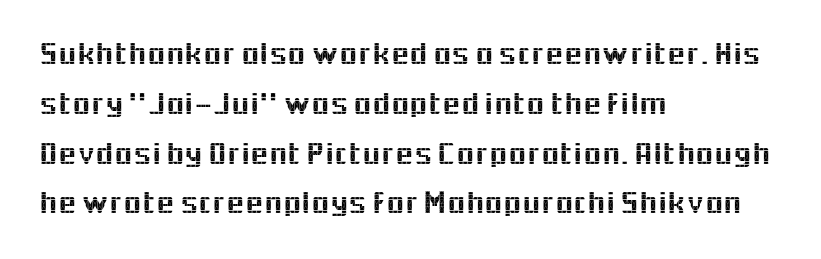
The typography opts for an upright posture over an oblique one. Is the letter spacing exaggerated? No — it looks like the ordinary default. Here the designer chose a conventional face with non-uniform glyph widths. The foot of each line stays bare and open. This rendering uses left alignment, leaving the right contour irregular.
